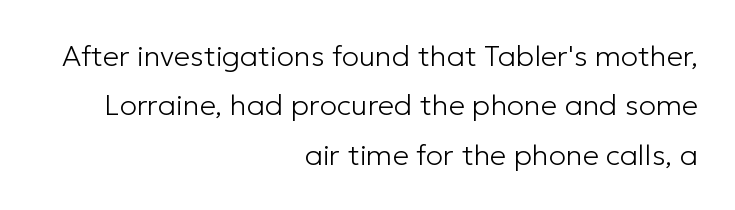
Q: Is the text bold? A: No.
Q: Is the text italic (slanted)? A: No, it is upright.
Q: Is the typeface a serif or a sans-serif typeface? A: Sans-serif.
Q: Is the text underlined? A: No.
Q: How is the paragraph aligned? A: Right-aligned.
Q: Is the spacing between letters normal or unusually wide? A: Normal.
Q: Is the spacing between lines tight, normal or loose? A: Normal.
Q: Width (condensed, normal, or wide)? A: Normal.
Q: Stroke contrast? A: Low.
Q: x-height? A: Medium.
Q: Monospaced? A: No.
